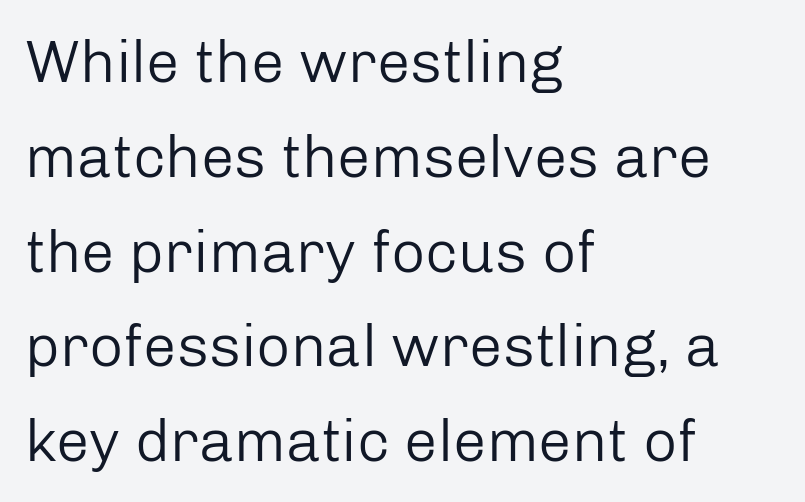
The image shows 60 px regular-weight sans-serif type, upright; set left-aligned, normal line spacing (1.58x), normal letter spacing, not underlined; low stroke contrast and a medium x-height.
